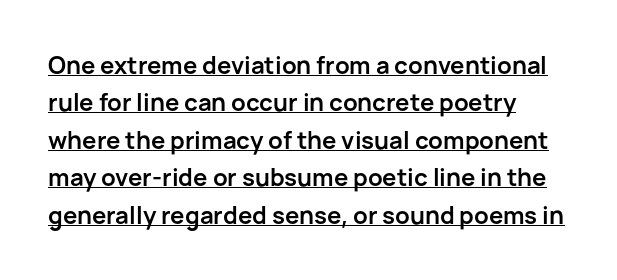
{"italic": "no", "bold": "yes", "underline": "yes", "align": "left", "line_spacing": "normal", "line_spacing_ratio": 1.56, "letter_spacing": "normal", "letter_spacing_em": 0.0, "glyph_px": 24}
